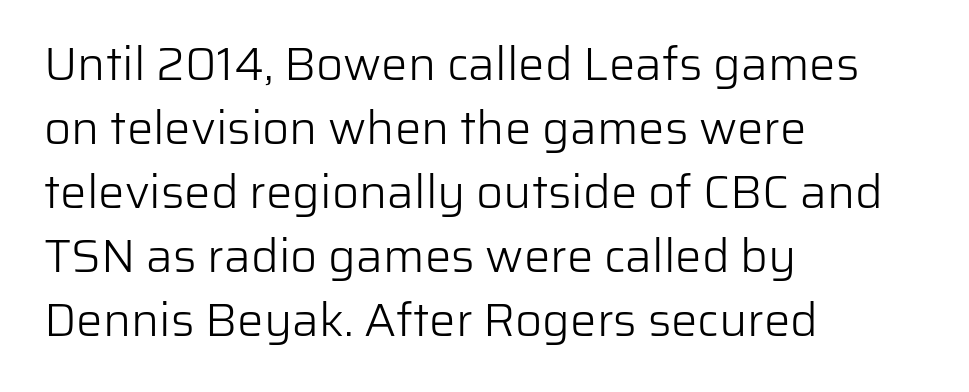
The passage shown is typed in a proportional face where columns would drift. The face used here is rendered with its standard letterfit. The baseline area is clear. The text was rendered using a sans face with plain stroke endings.
